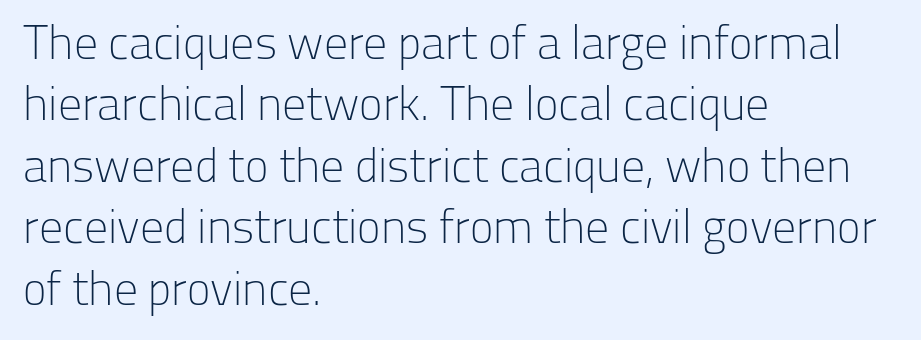
Q: Is the text bold? A: No.
Q: Is the text italic (slanted)? A: No, it is upright.
Q: Is the typeface a serif or a sans-serif typeface? A: Sans-serif.
Q: Is the text underlined? A: No.
Q: How is the paragraph aligned? A: Left-aligned.
Q: Is the spacing between letters normal or unusually wide? A: Normal.
Q: Is the spacing between lines tight, normal or loose? A: Normal.
Q: Width (condensed, normal, or wide)? A: Normal.
Q: Stroke contrast? A: Low.
Q: x-height? A: Medium.
Q: Monospaced? A: No.
